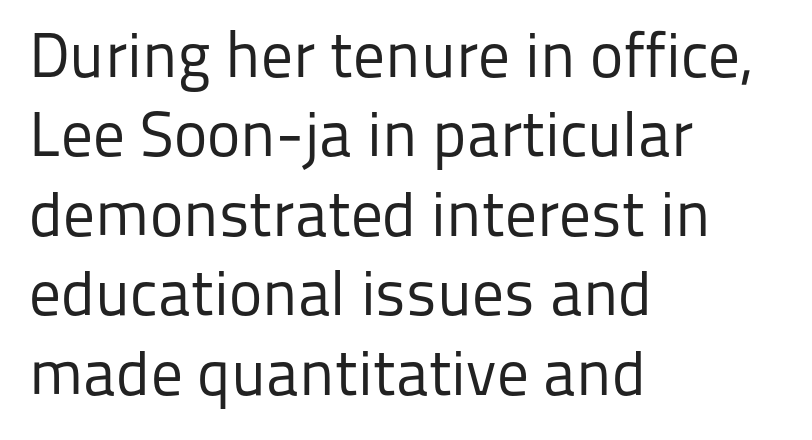
Q: Is the text bold? A: No.
Q: Is the text italic (slanted)? A: No, it is upright.
Q: Is the typeface a serif or a sans-serif typeface? A: Sans-serif.
Q: Is the text underlined? A: No.
Q: How is the paragraph aligned? A: Left-aligned.
Q: Is the spacing between letters normal or unusually wide? A: Normal.
Q: Is the spacing between lines tight, normal or loose? A: Normal.
Q: Width (condensed, normal, or wide)? A: Normal.
Q: Stroke contrast? A: Low.
Q: x-height? A: Medium.
Q: Monospaced? A: No.
